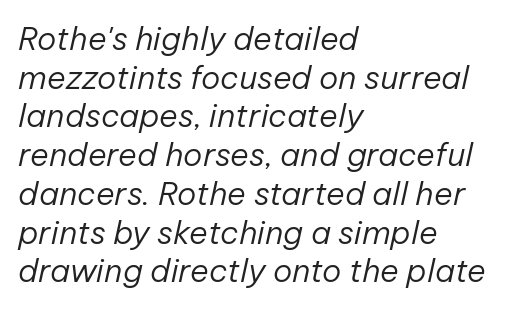
Q: Is the text bold? A: No.
Q: Is the text italic (slanted)? A: Yes, it leans right by about 12 degrees.
Q: Is the text underlined? A: No.
Q: How is the paragraph aligned? A: Left-aligned.
Q: Is the spacing between letters normal or unusually wide? A: Normal.
Q: Width (condensed, normal, or wide)? A: Normal.
Q: Stroke contrast? A: Low.
Q: x-height? A: Medium.
Q: Monospaced? A: No.
